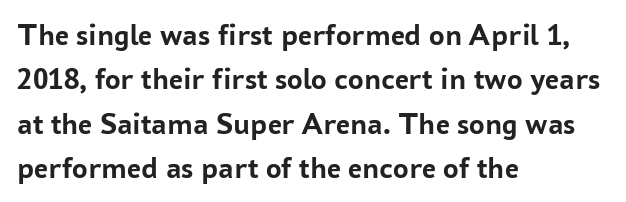
The passage shown stacks its lines at a standard gap. Grotesque or geometric, the face here clearly has no serifs. The sample has been set heavy, in full bold. A classic flush-left, rag-right setting is used for this passage.
